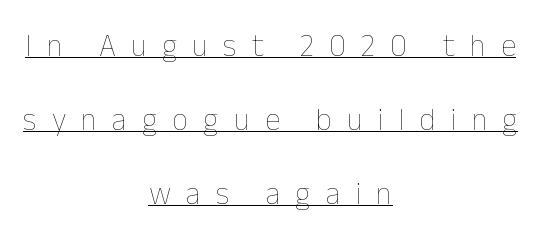
Character widths vary here, with narrow letters taking less room than wide ones. The horizontal fit of the characters is loose and conspicuously gappy. Reading down the column, the eye jumps a long way to each next line. Underlining? Definitely there. Layout note: lines centered.
